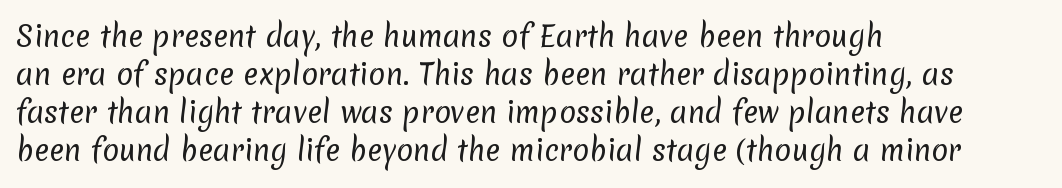
{"serif": "no", "bold": "no", "weight": "regular", "width": "normal", "stroke_contrast": "low", "x_height": "medium", "monospaced": "no", "underline": "no", "align": "left", "line_spacing": "normal", "line_spacing_ratio": 1.36, "letter_spacing": "normal", "letter_spacing_em": 0.0, "glyph_px": 28}
